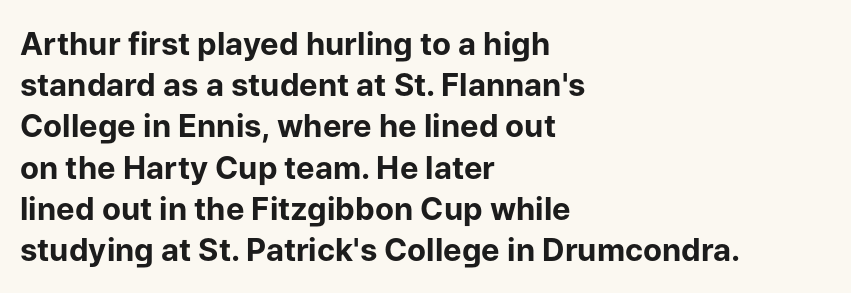
The image shows 31 px bold sans-serif type, upright; set left-aligned, normal line spacing (1.33x), normal letter spacing, not underlined; low stroke contrast and a medium x-height.
